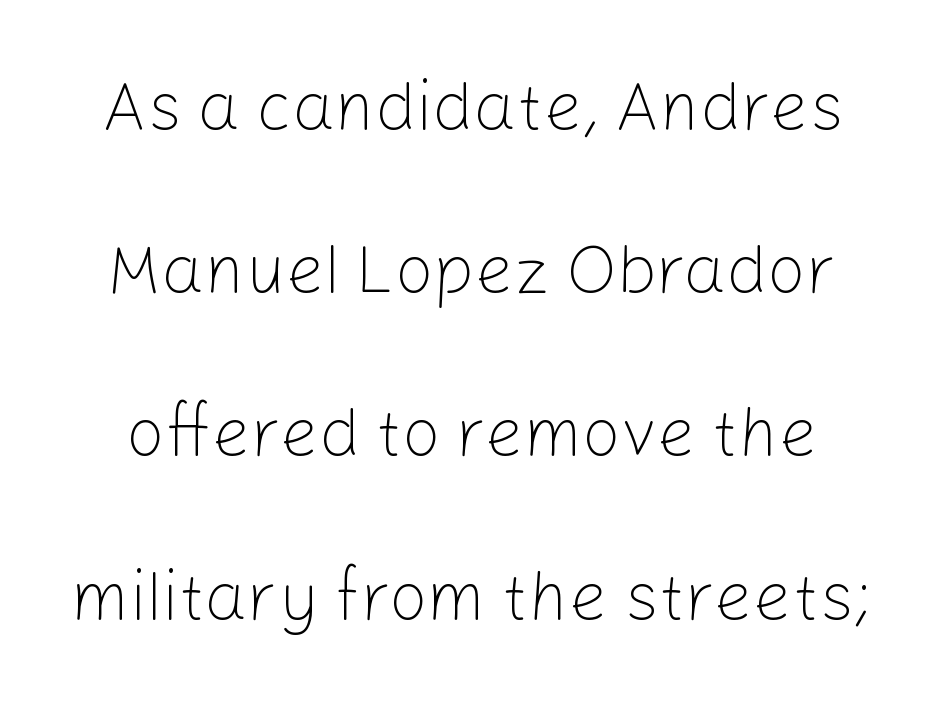
A clean baseline with only descenders dipping below it. Each letter keeps its own natural width here, so spacing adapts to shape. Spacing between characters is what you'd get straight out of the box. Leading: increased. A quiet, ordinary-to-light weight characterises the typeface. The lettering stays uniformly vertical, giving the passage a roman look.
